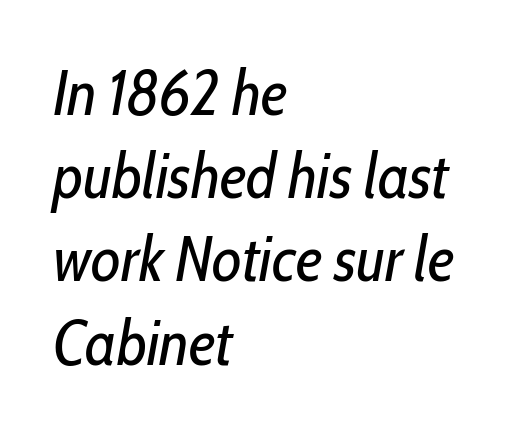
{"italic": "yes", "lean": "right", "slant_degrees": 10, "bold": "no", "weight": "regular", "width": "condensed", "stroke_contrast": "low", "x_height": "medium", "monospaced": "no", "underline": "no", "align": "left", "line_spacing": "normal", "line_spacing_ratio": 1.3, "letter_spacing": "normal", "letter_spacing_em": 0.0, "glyph_px": 64}
